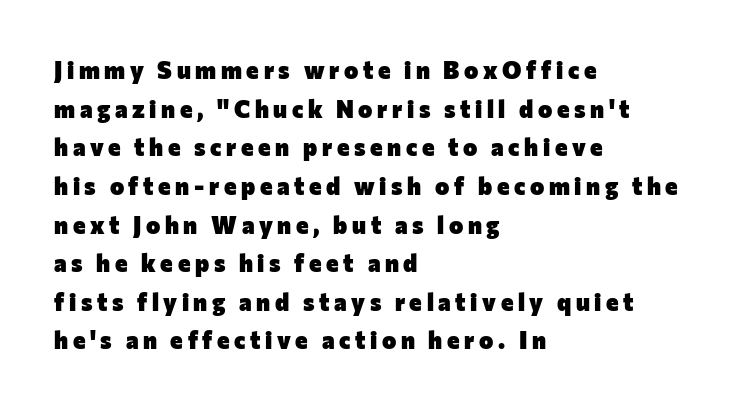
Plenty of ink on the page — the face is bold. Unlike italic type, these characters show no tilt at all. Visually the block forms a straight wall on the left and a jagged coastline on the right. A bare baseline throughout the passage.
